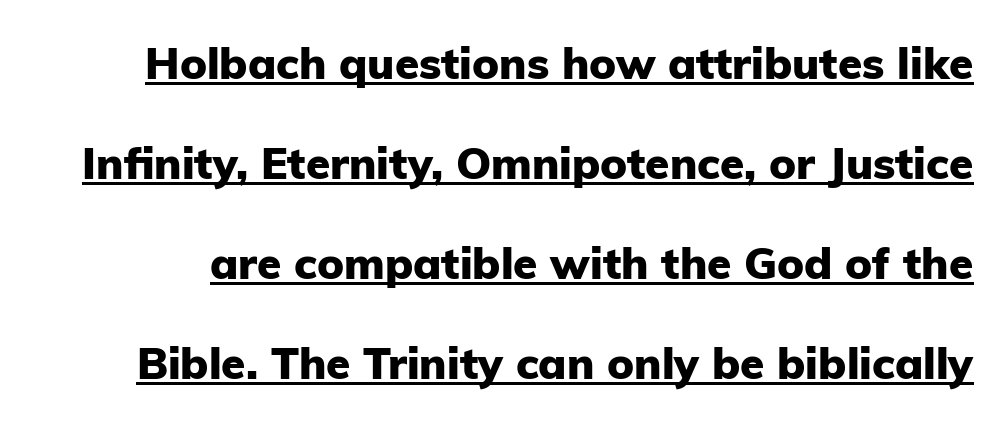
Typographic density is high because the face is bold. Italic? Not at all — the glyphs are vertical. Look at the tracking — it's just the regular setting, nothing added. Do the characters align in a grid? No, the font is proportional. This rendering features underlined lettering. The glyphs in this specimen are sans serif.
